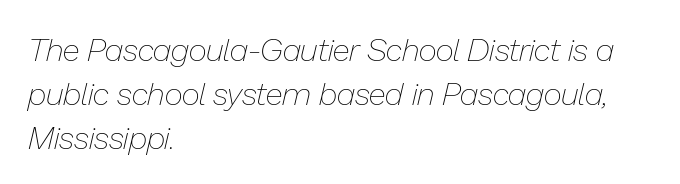
The strip under each line holds only bare page. Is this a heavy cut? Hardly; it is regular or lighter. Varying glyph widths throughout — classic text-font behaviour. The lines in this sample share a left origin and differ only in where they stop. Does extra space separate the letters? No, they use regular spacing. The rows are spaced the way most documents space them.
